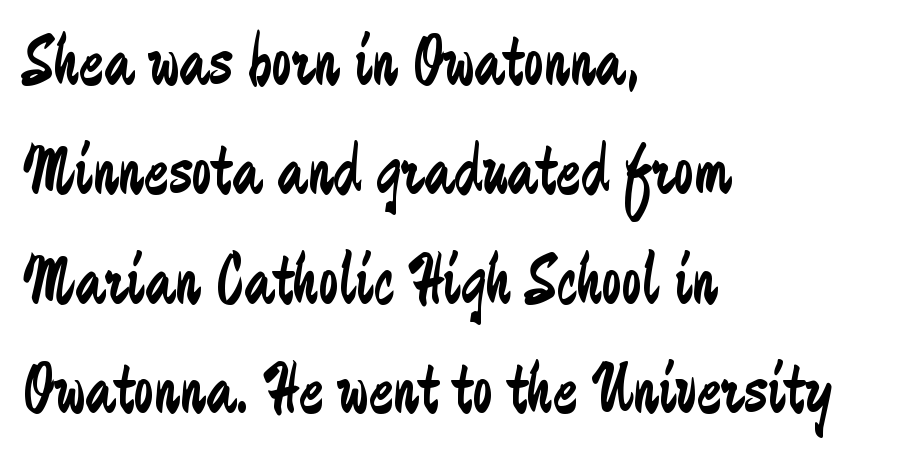
{"serif": "no", "bold": "no", "weight": "regular", "width": "condensed", "stroke_contrast": "low", "x_height": "medium", "monospaced": "no", "underline": "no", "align": "left", "line_spacing": "normal", "line_spacing_ratio": 1.5, "letter_spacing": "normal", "letter_spacing_em": 0.0, "glyph_px": 73}
